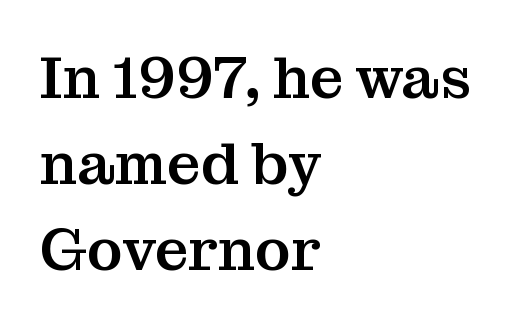
Q: Is the text italic (slanted)? A: No, it is upright.
Q: Is the typeface a serif or a sans-serif typeface? A: Serif.
Q: Is the text underlined? A: No.
Q: How is the paragraph aligned? A: Left-aligned.
Q: Is the spacing between letters normal or unusually wide? A: Normal.
Q: Is the spacing between lines tight, normal or loose? A: Normal.
Q: Width (condensed, normal, or wide)? A: Normal.
Q: Stroke contrast? A: Medium.
Q: x-height? A: Medium.
Q: Monospaced? A: No.
